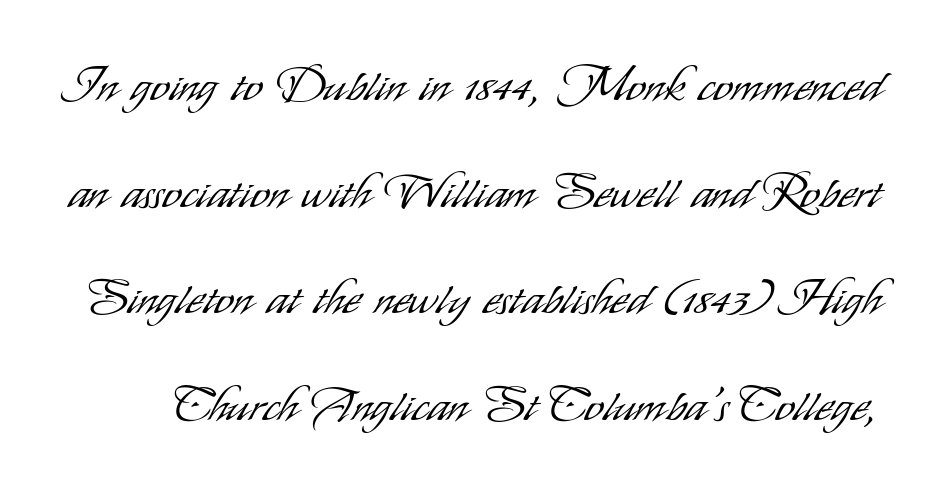
Note: no serifs on the glyphs. This rendering leaves character spacing at its baseline value. The letters look calm and open, with moderate or lighter stems. The space directly below the letters is spotless.
